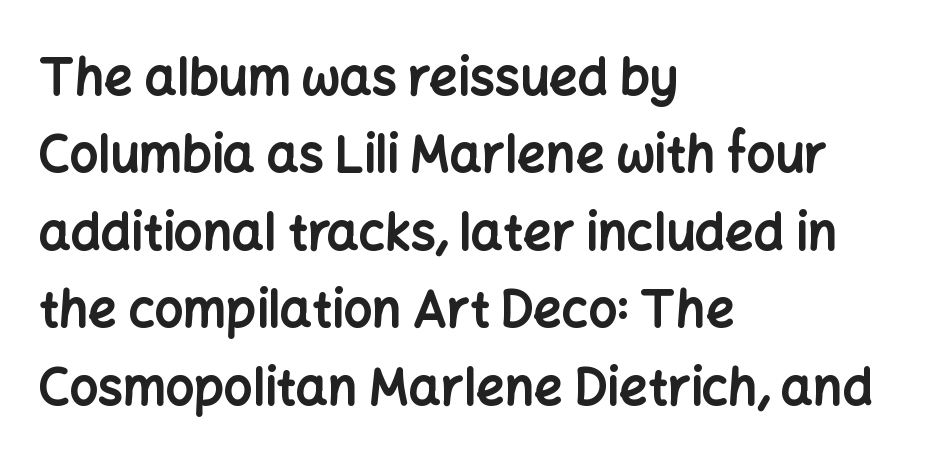
The face used here is proportionally spaced, like ordinary book or web type. Reading down the column, the eye jumps a familiar distance to each next line. Unlike a traditional serif, this face leaves its strokes unadorned. Each glyph is drawn with heavy, bold strokes. Does the copy run flush right? No — it runs flush left. This rendering leaves character spacing at its baseline value.
